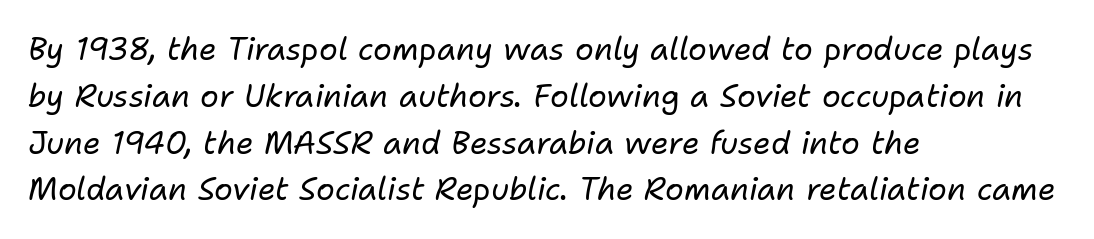
Q: Is the text bold? A: No.
Q: Is the text italic (slanted)? A: Yes, it leans right by about 11 degrees.
Q: Is the text underlined? A: No.
Q: How is the paragraph aligned? A: Left-aligned.
Q: Is the spacing between letters normal or unusually wide? A: Normal.
Q: Is the spacing between lines tight, normal or loose? A: Normal.
Q: Width (condensed, normal, or wide)? A: Normal.
Q: Stroke contrast? A: Low.
Q: x-height? A: Medium.
Q: Monospaced? A: No.
